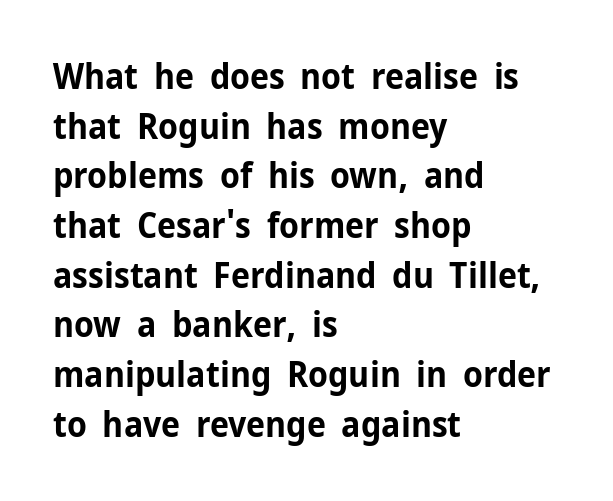
{"serif": "no", "italic": "no", "bold": "yes", "weight": "bold", "width": "normal", "stroke_contrast": "low", "x_height": "medium", "monospaced": "no", "underline": "no", "align": "left", "line_spacing": "normal", "line_spacing_ratio": 1.42, "letter_spacing": "normal", "letter_spacing_em": 0.0, "glyph_px": 35}
